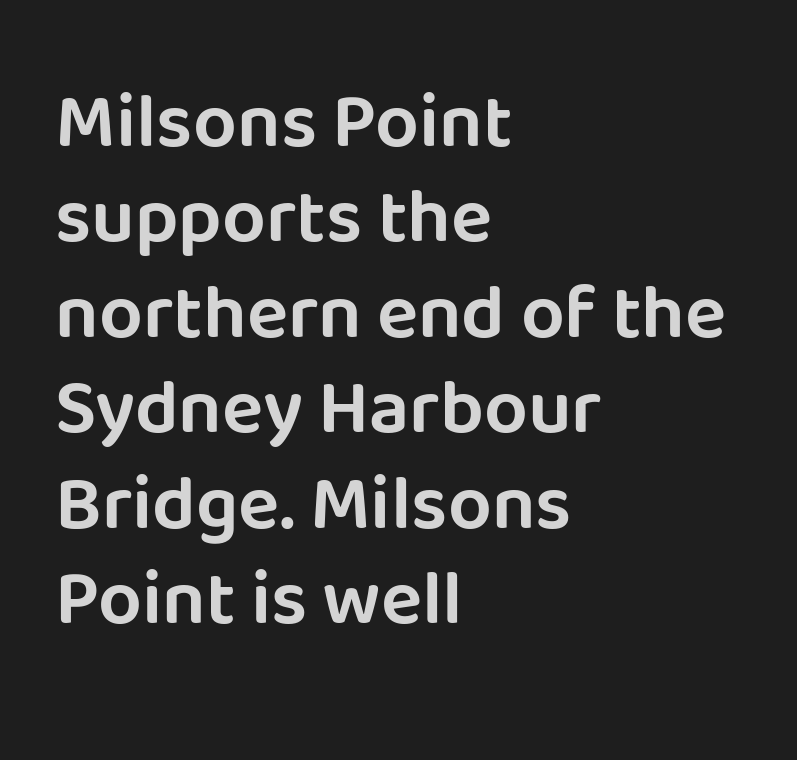
Character widths vary here, with narrow letters taking less room than wide ones. The paragraph shown leans on its left margin. This rendering employs a face without finishing strokes, i.e., a sans-serif. Glyph-to-glyph distance matches everyday printed text. In terms of posture, this sample is upright.
